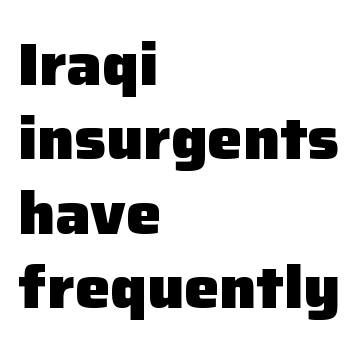
Q: Is the text bold? A: Yes.
Q: Is the text italic (slanted)? A: No, it is upright.
Q: Is the typeface a serif or a sans-serif typeface? A: Sans-serif.
Q: Is the text underlined? A: No.
Q: How is the paragraph aligned? A: Left-aligned.
Q: Is the spacing between letters normal or unusually wide? A: Normal.
Q: Is the spacing between lines tight, normal or loose? A: Normal.
Q: Width (condensed, normal, or wide)? A: Normal.
Q: Stroke contrast? A: Low.
Q: x-height? A: Medium.
Q: Monospaced? A: No.
